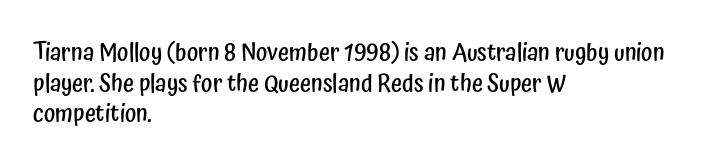
Q: Is the text bold? A: Semi-bold.
Q: Is the text italic (slanted)? A: No, it is upright.
Q: Is the text underlined? A: No.
Q: How is the paragraph aligned? A: Left-aligned.
Q: Is the spacing between letters normal or unusually wide? A: Normal.
Q: Is the spacing between lines tight, normal or loose? A: Normal.
